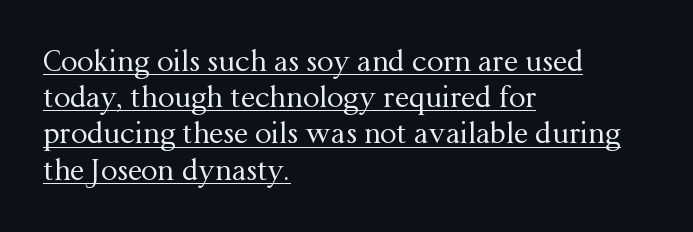
{"serif": "yes", "italic": "no", "bold": "no", "weight": "regular", "width": "normal", "stroke_contrast": "medium", "x_height": "medium", "monospaced": "no", "underline": "yes", "align": "left", "line_spacing": "normal", "line_spacing_ratio": 1.25, "letter_spacing": "normal", "letter_spacing_em": 0.0, "glyph_px": 29}
